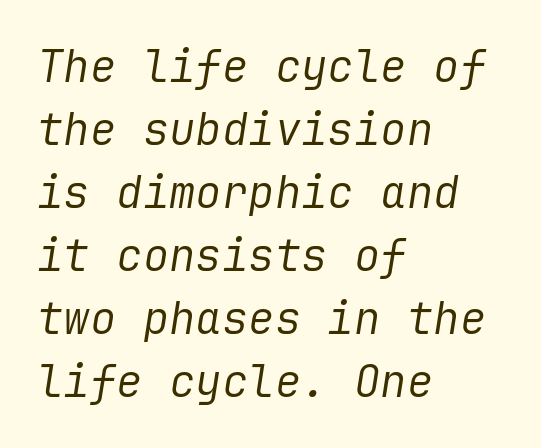
The image shows 44 px regular-weight type, italic (leaning right); set left-aligned, normal line spacing (1.43x), normal letter spacing, not underlined; low stroke contrast and a medium x-height.
